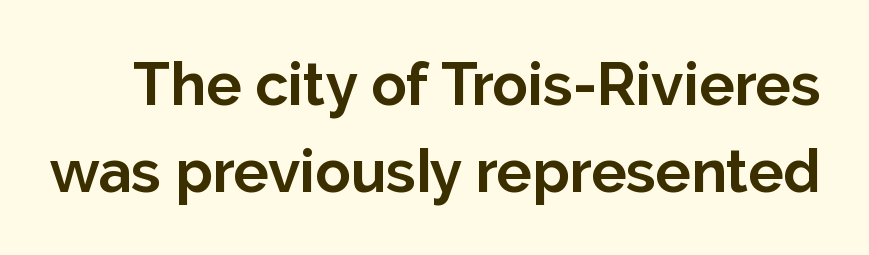
Set as a true bold cut, around the 700 mark. The passage shown is typeset with a sans-serif family. What stands out about the letter spacing? Nothing — it is the standard amount. This is roman type, the default non-slanted kind. Anything drawn beneath the words? Only blank space.
